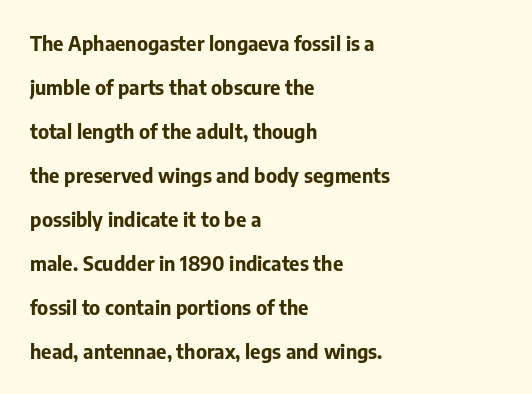
{"italic": "no", "bold": "yes", "underline": "no", "align": "left", "line_spacing": "loose", "line_spacing_ratio": 2.2, "letter_spacing": "normal", "letter_spacing_em": 0.0, "glyph_px": 20}
